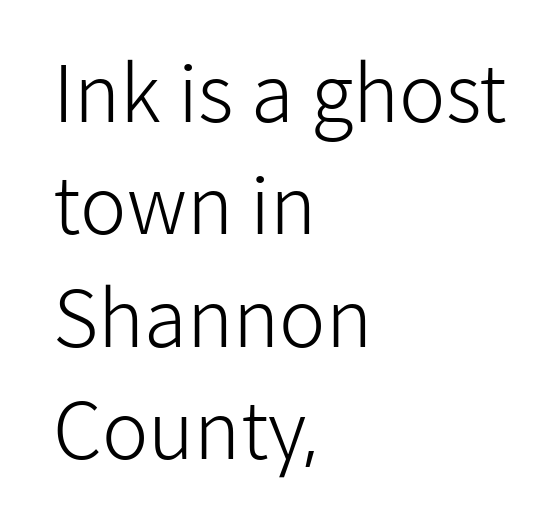
The image shows 78 px light sans-serif type, upright; set left-aligned, normal line spacing (1.44x), normal letter spacing, not underlined; low stroke contrast and a medium x-height.
